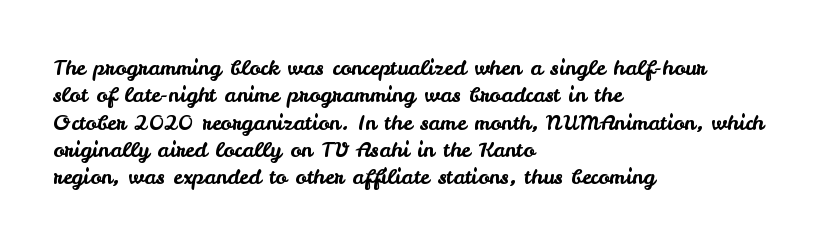
The image shows 21 px text type; set left-aligned, normal line spacing (1.3x), normal letter spacing, not underlined.
